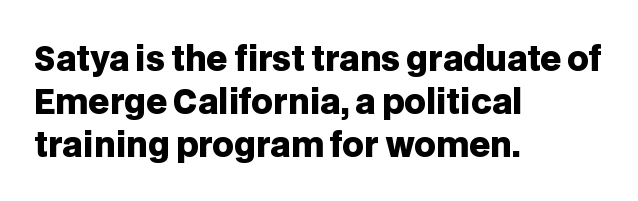
{"serif": "no", "italic": "no", "bold": "yes", "weight": "heavy", "width": "normal", "stroke_contrast": "low", "x_height": "large", "monospaced": "no", "underline": "no", "align": "left", "line_spacing": "normal", "line_spacing_ratio": 1.3, "letter_spacing": "normal", "letter_spacing_em": 0.0, "glyph_px": 33}
